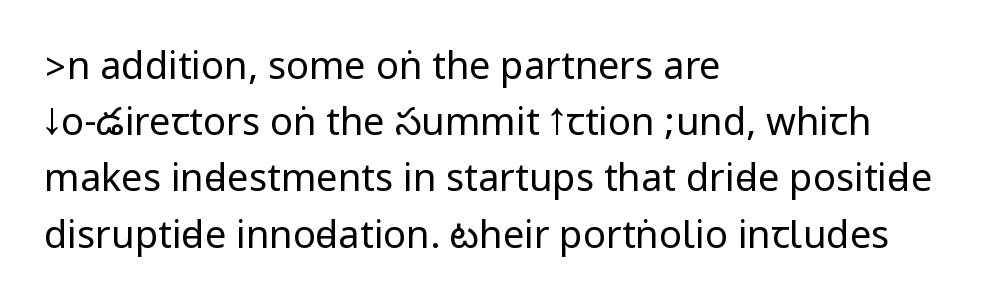
The image shows 38 px regular-weight, condensed sans-serif type, upright; set left-aligned, normal line spacing (1.48x), normal letter spacing, not underlined; low stroke contrast.
